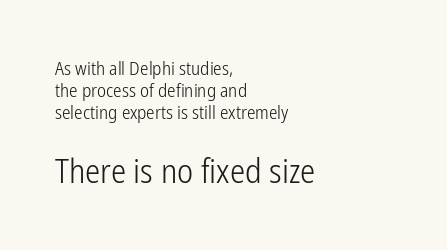
{"serif": "no", "italic": "no", "bold": "no", "weight": "light", "width": "condensed", "stroke_contrast": "low", "x_height": "medium", "monospaced": "no", "underline": "no", "align": "left", "line_spacing": "tight", "line_spacing_ratio": 1.15, "letter_spacing": "normal", "letter_spacing_em": 0.0, "larger_block": "second", "size_ratio": 1.79, "glyph_px": 34}
